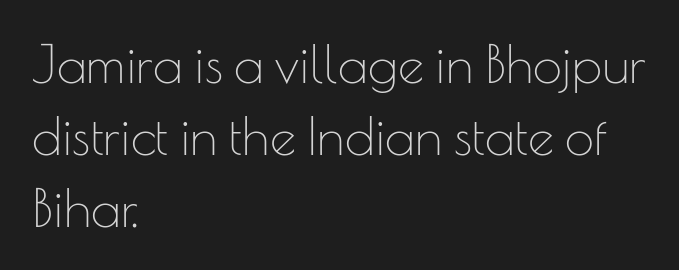
Nothing unusual about the tracking: characters are spaced as the font intends. The lettering stays uniformly vertical, giving the passage a roman look. The passage shown is not underscored anywhere. Caption: face not bold, strokes unweighted. Compared with typical paragraphs, the rows here are spaced about the same. The lines are quadded left.
